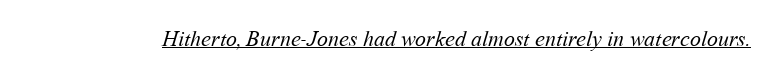
The passage shown is underscored from start to finish. Nobody touched the tracking dial on this one. No letter is thick-stroked: the sample isn't bold.
